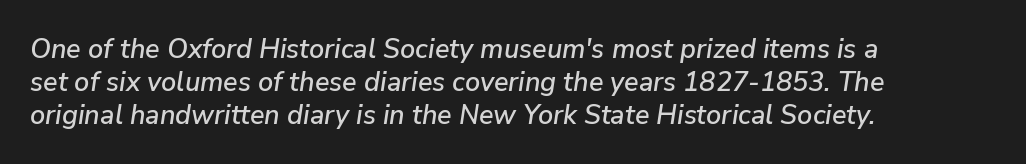
Tracking here is standard; glyphs follow each other at the usual distance. Unmarked baselines from the first word to the last. Is the block centered? No — it sits flush against the left margin. An italicized treatment has been applied to the whole sample.
